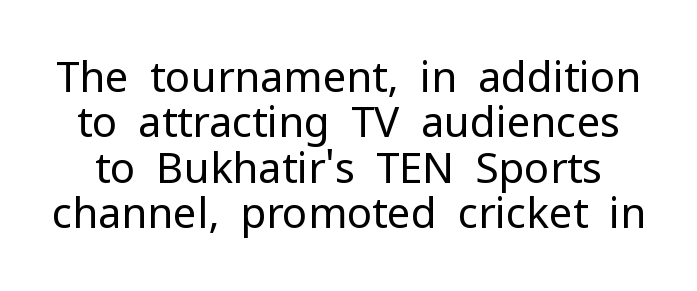
{"serif": "no", "italic": "no", "bold": "no", "weight": "regular", "width": "normal", "stroke_contrast": "low", "x_height": "medium", "monospaced": "no", "underline": "no", "line_spacing": "tight", "line_spacing_ratio": 1.08, "letter_spacing": "normal", "letter_spacing_em": 0.0, "glyph_px": 42}
